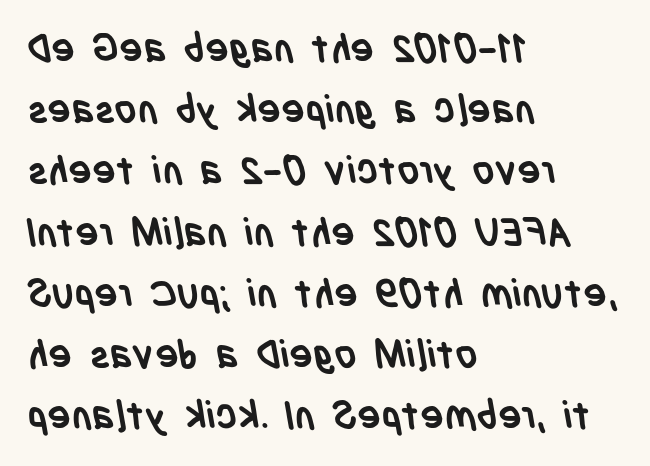
The rendering anchors every line to the left-hand side. A normal amount of white space separates one row of letters from the next. The rendering keeps characters at their native spacing. How heavy is the stroke? Heavy — this is a bold. The baseline area is clear. In terms of letterform style, serifs are entirely absent.
